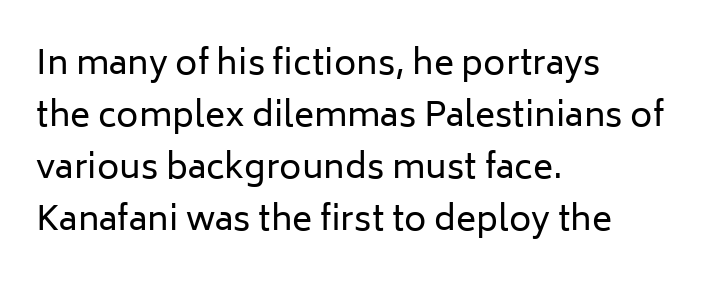
Check where the strokes stop: nothing finishes them off — pure sans. Typeset ragged right — the left edge is the straight one. The weight would be labelled regular, book, light, or lighter still. The passage shown is typed in a proportional face where columns would drift. Posture: upright roman.
